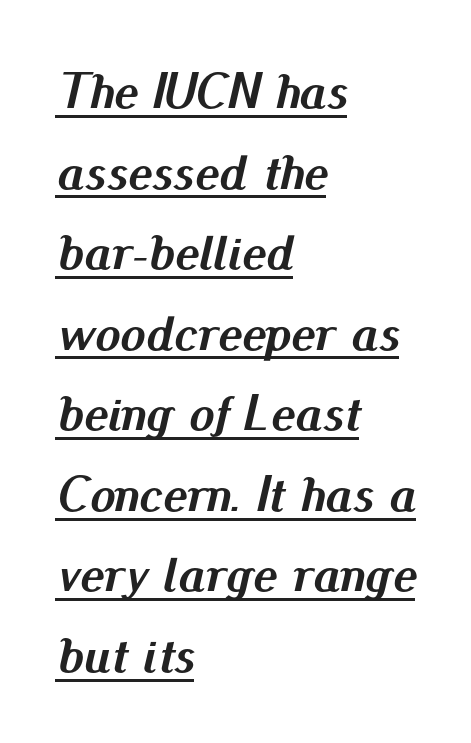
The image shows 51 px semibold type, italic (leaning right); set left-aligned, normal line spacing (1.58x), normal letter spacing, underlined; medium stroke contrast and a small x-height.
